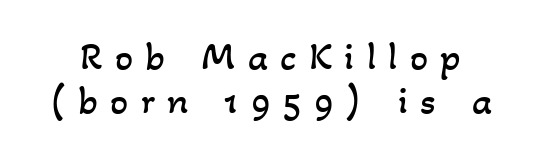
{"bold": "no", "weight": "regular", "width": "normal", "stroke_contrast": "low", "x_height": "small", "monospaced": "no", "underline": "no", "line_spacing": "tight", "line_spacing_ratio": 1.11, "letter_spacing": "wide", "letter_spacing_em": 0.31, "glyph_px": 40}
